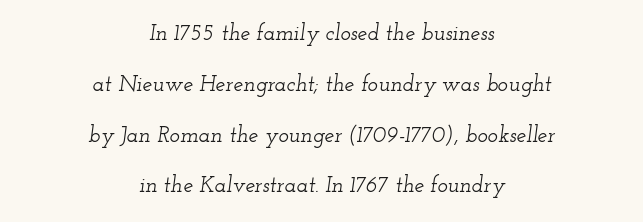
The image shows 22 px text type, italic (leaning right); set centered, loose line spacing (2.31x), normal letter spacing, not underlined.
